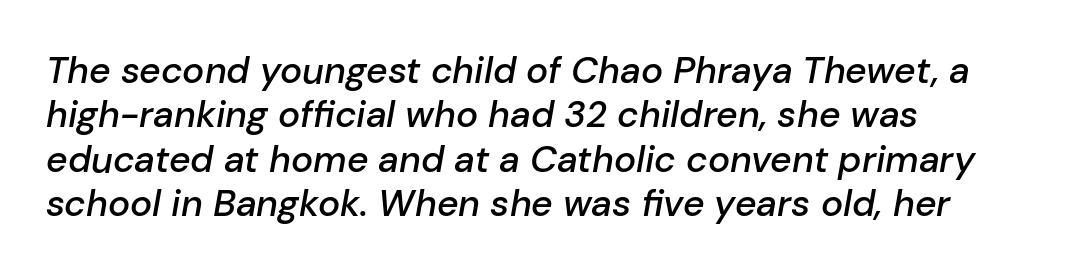
Q: Is the text bold? A: Semi-bold.
Q: Is the text italic (slanted)? A: Yes, it leans right by about 10 degrees.
Q: Is the text underlined? A: No.
Q: How is the paragraph aligned? A: Left-aligned.
Q: Is the spacing between letters normal or unusually wide? A: Normal.
Q: Width (condensed, normal, or wide)? A: Normal.
Q: Stroke contrast? A: Low.
Q: x-height? A: Medium.
Q: Monospaced? A: No.
